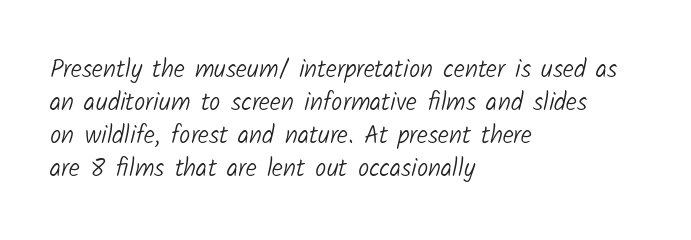
Q: Is the text bold? A: No.
Q: Is the text underlined? A: No.
Q: How is the paragraph aligned? A: Left-aligned.
Q: Is the spacing between letters normal or unusually wide? A: Normal.
Q: Is the spacing between lines tight, normal or loose? A: Normal.
